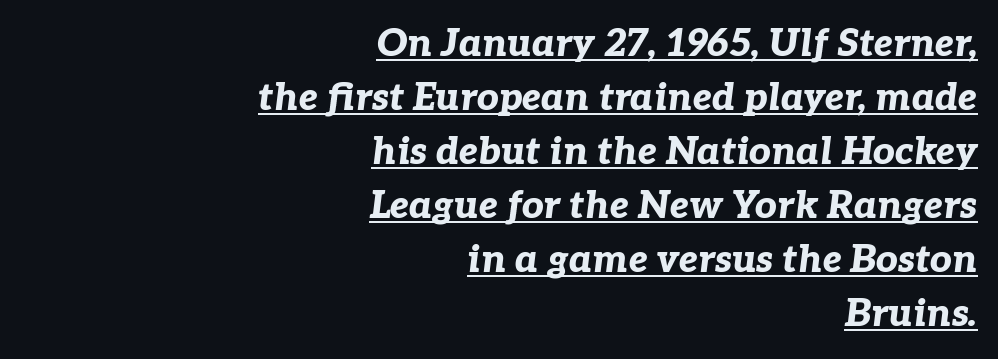
The image shows 38 px bold type, italic (leaning right); set right-aligned, normal line spacing (1.42x), normal letter spacing, underlined; low stroke contrast and a medium x-height.
